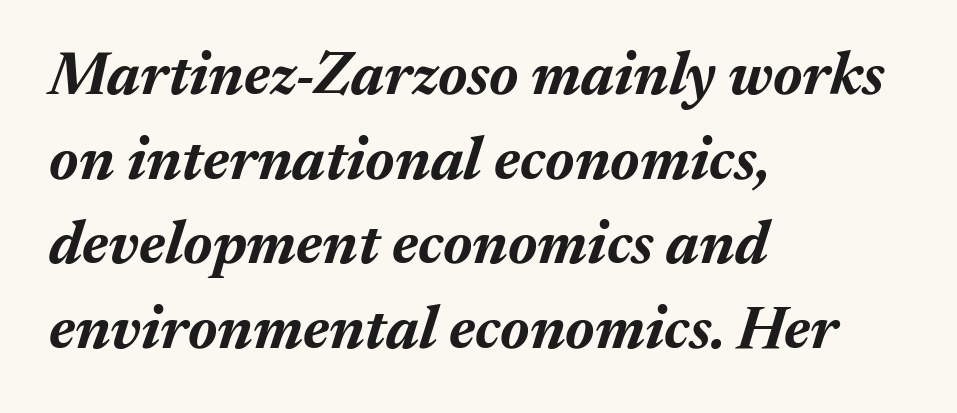
The image shows 60 px bold type, italic (leaning right); set left-aligned, normal line spacing (1.41x), normal letter spacing, not underlined; medium stroke contrast and a medium x-height.
